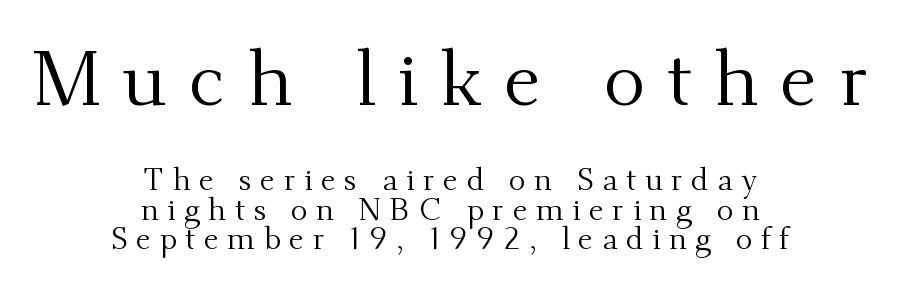
Check where the strokes stop: tiny serifs finish them off. Rendered with straight, roman letterforms. Typeset on center — no edge is straight. The rendering uses natural spacing where letterforms have individual widths.
